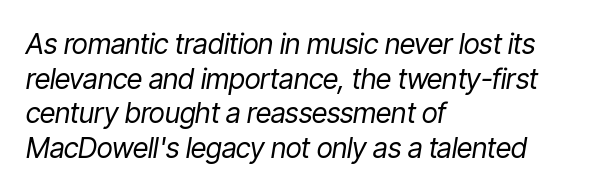
The strokes are not fattened; the text isn't bold. The letters advance in unequal steps, a hallmark of proportional type. Horizontally, the lines are justified to the leading edge only. These lines were composed using italics. The rendering keeps characters at their native spacing.
